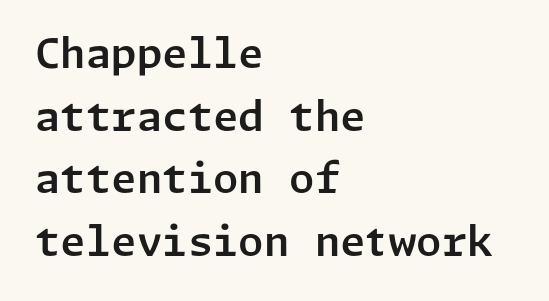
{"serif": "no", "italic": "no", "width": "normal", "stroke_contrast": "low", "x_height": "medium", "underline": "no", "align": "left", "line_spacing": "normal", "line_spacing_ratio": 1.53, "letter_spacing": "normal", "letter_spacing_em": 0.0, "glyph_px": 41}
